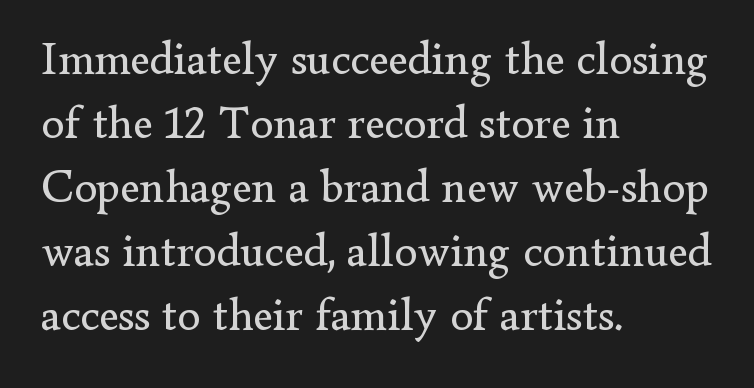
{"serif": "yes", "italic": "no", "bold": "no", "weight": "regular", "width": "normal", "stroke_contrast": "low", "x_height": "small", "monospaced": "no", "underline": "no", "align": "left", "line_spacing": "normal", "line_spacing_ratio": 1.39, "letter_spacing": "normal", "letter_spacing_em": 0.0, "glyph_px": 46}
